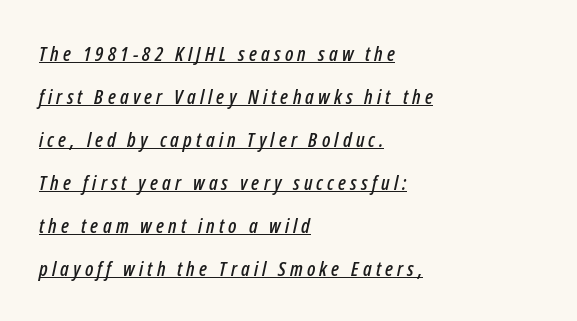
The string is rendered with underlining switched on. Interline gaps are noticeably wide in this sample. The face used here has a pronounced slope to its letters. How are the letters spaced? Widely, with obvious added tracking. Horizontally, the lines are justified to the leading edge only.
